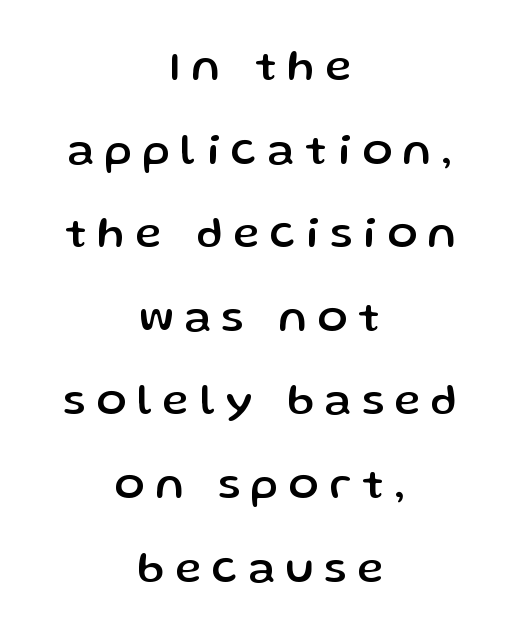
The image shows 44 px sans-serif type, upright; set centered, loose line spacing (1.9x), unusually wide letter spacing (+0.25 em), not underlined; low stroke contrast and a medium x-height.
